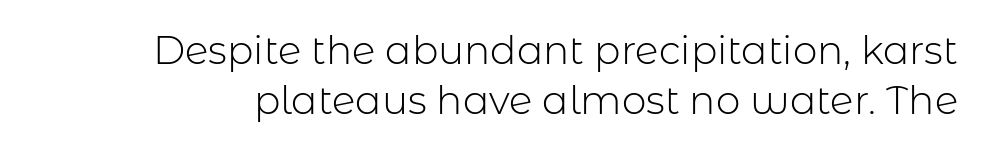
The image shows 39 px light sans-serif type, upright; set normal line spacing (1.27x), normal letter spacing, not underlined; low stroke contrast and a medium x-height.
